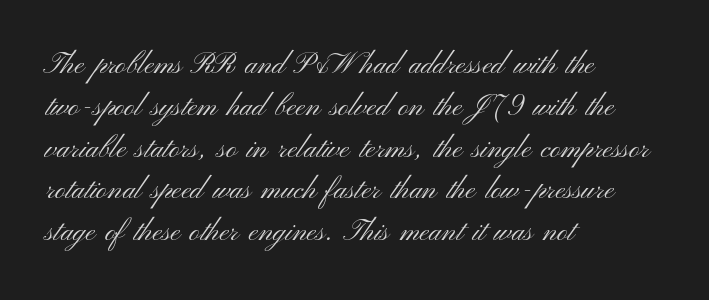
{"serif": "no", "bold": "no", "weight": "light", "width": "wide", "stroke_contrast": "medium", "x_height": "small", "monospaced": "no", "underline": "no", "align": "left", "line_spacing": "normal", "line_spacing_ratio": 1.44, "letter_spacing": "normal", "letter_spacing_em": 0.0, "glyph_px": 29}
